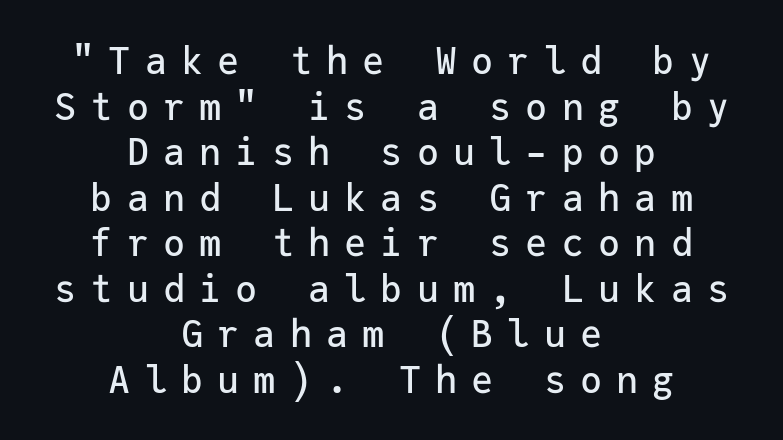
Descenders are the only things crossing below the line. The face used here is rendered with a markedly widened letterfit. Each letter, wide or thin by design, is forced into the same width here. Unlike a traditional serif, this face leaves its strokes unadorned. Characters remain perfectly vertical along every line.
